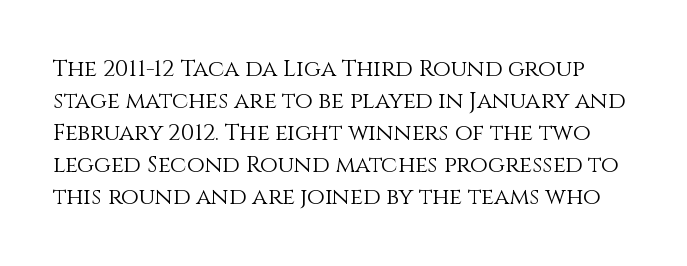
The image shows 23 px text type, upright; set normal line spacing (1.39x), normal letter spacing, not underlined.
